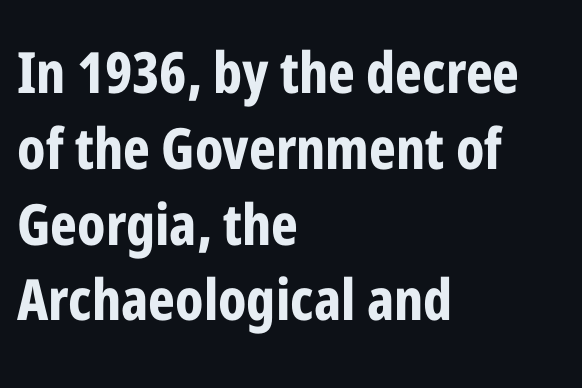
Q: Is the text bold? A: Yes.
Q: Is the text italic (slanted)? A: No, it is upright.
Q: Is the typeface a serif or a sans-serif typeface? A: Sans-serif.
Q: Is the text underlined? A: No.
Q: How is the paragraph aligned? A: Left-aligned.
Q: Is the spacing between letters normal or unusually wide? A: Normal.
Q: Is the spacing between lines tight, normal or loose? A: Normal.
Q: Width (condensed, normal, or wide)? A: Condensed.
Q: Stroke contrast? A: Low.
Q: x-height? A: Medium.
Q: Monospaced? A: No.
